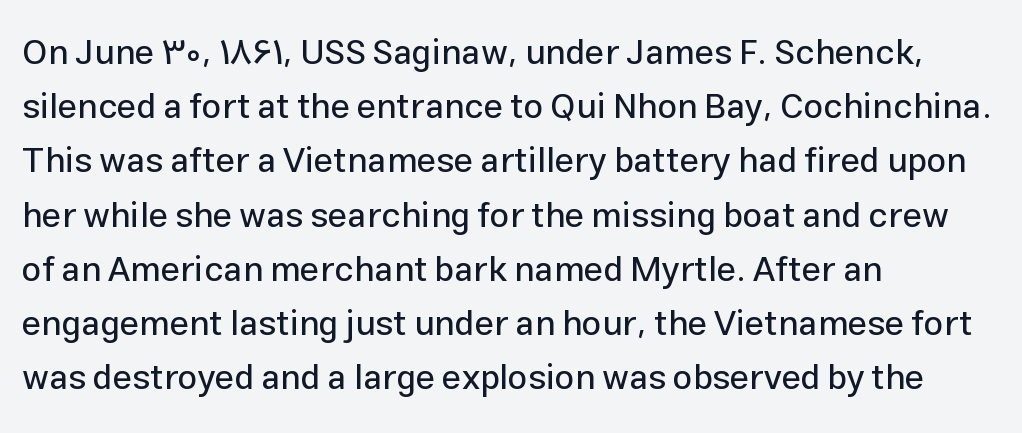
The image shows 35 px sans-serif type, upright; set left-aligned, normal line spacing (1.55x), normal letter spacing, not underlined; low stroke contrast and a medium x-height.
